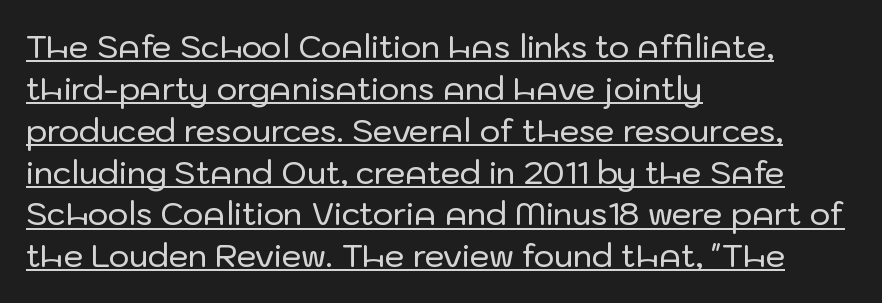
{"serif": "no", "italic": "no", "width": "normal", "stroke_contrast": "low", "x_height": "medium", "monospaced": "no", "underline": "yes", "align": "left", "line_spacing": "normal", "line_spacing_ratio": 1.35, "letter_spacing": "normal", "letter_spacing_em": 0.0, "glyph_px": 31}
